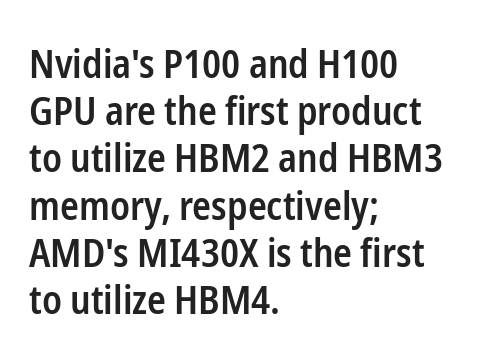
The glyphs have the mass of a demibold cut, below bold. Posture: vertical. Default kerning and tracking; the words read as compact shapes. Proportional: the letters do not fall into vertical columns.
